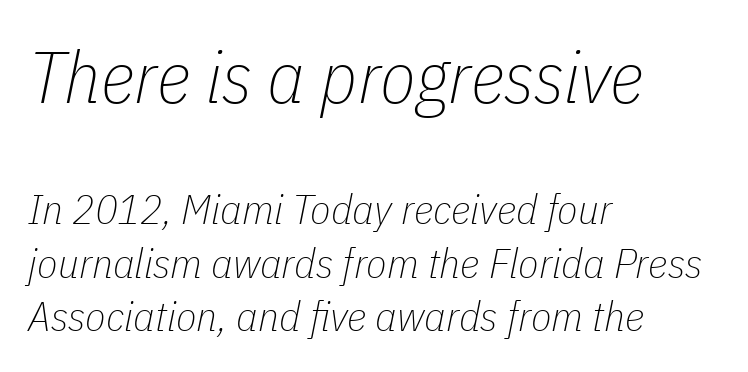
Q: Is the text bold? A: No.
Q: Is the text italic (slanted)? A: Yes, it leans right by about 11 degrees.
Q: Is the text underlined? A: No.
Q: How is the paragraph aligned? A: Left-aligned.
Q: Is the spacing between letters normal or unusually wide? A: Normal.
Q: Is the spacing between lines tight, normal or loose? A: Normal.
Q: Which block of text is set in a larger size, the first (top) or the second (bottom)? A: The first (top) one.
Q: Width (condensed, normal, or wide)? A: Condensed.
Q: Stroke contrast? A: Low.
Q: x-height? A: Medium.
Q: Monospaced? A: No.
